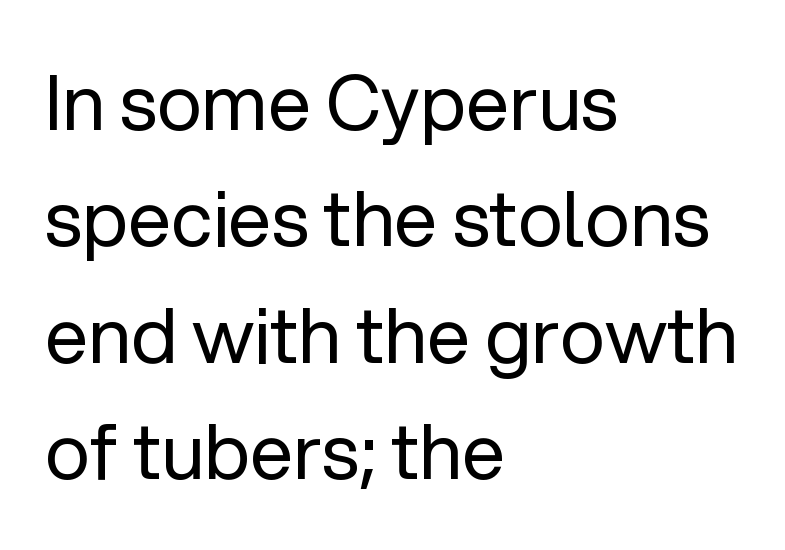
Line spacing here is normal. Posture: upright roman. Alignment: flush left. Quick note: underline off. Observe the ordinary spacing: letters are neighbours, not strangers. Is this a fixed-width face? No — the glyphs have proportional, varying widths.
